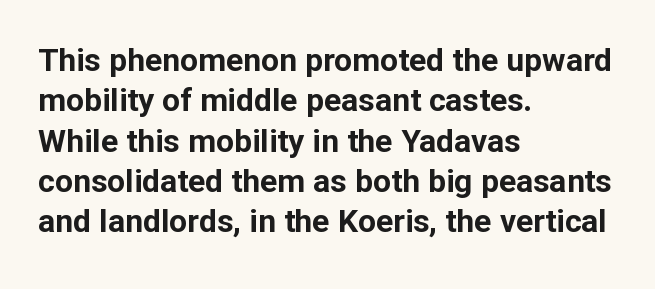
Descenders hang freely into open space. Nothing sits at the stroke ends, so this counts as sans-serif. In terms of letterspacing, this is plain default setting. Posture: vertical. A typesetter would call this proportional, since set widths differ per character. Casual observation: everything's shoved over to the left.
